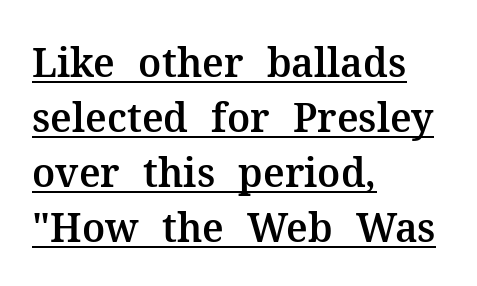
You can tell from the footed stems that serif type was used. If you drew a line through each stem, it would be perfectly vertical. Compared with undecorated copy, this sample adds a rule below the words. Which margin do the lines hug? The left one — the right edge is uneven. These lines sit exactly where default settings would place them.
